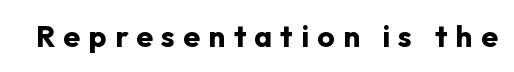
{"serif": "no", "italic": "no", "bold": "yes", "weight": "bold", "width": "normal", "stroke_contrast": "low", "x_height": "medium", "monospaced": "no", "underline": "no", "letter_spacing": "wide", "letter_spacing_em": 0.28, "glyph_px": 30}
